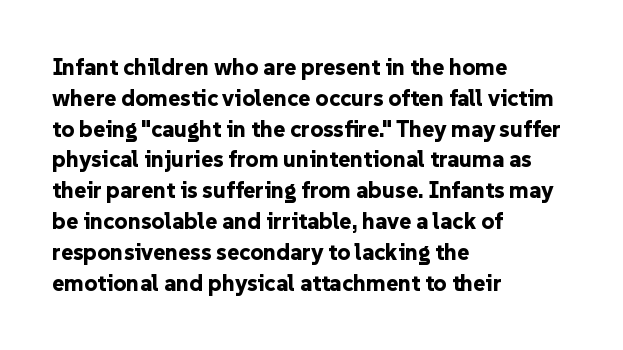
Q: Is the text bold? A: Yes.
Q: Is the text italic (slanted)? A: No, it is upright.
Q: Is the text underlined? A: No.
Q: How is the paragraph aligned? A: Left-aligned.
Q: Is the spacing between letters normal or unusually wide? A: Normal.
Q: Is the spacing between lines tight, normal or loose? A: Normal.
